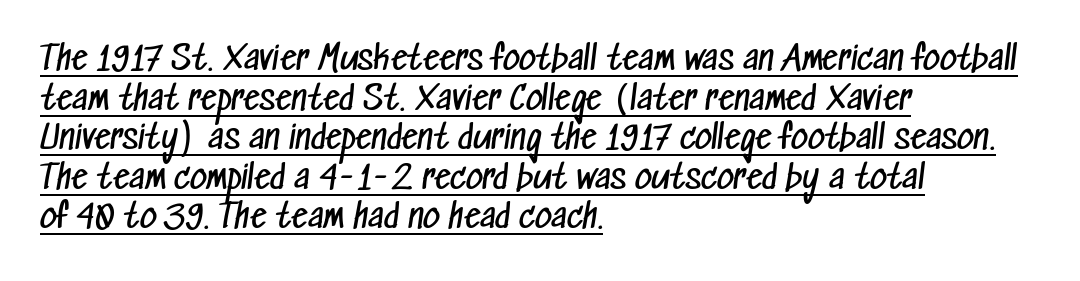
{"serif": "no", "bold": "no", "weight": "regular", "width": "condensed", "stroke_contrast": "low", "x_height": "medium", "monospaced": "no", "underline": "yes", "align": "left", "line_spacing_ratio": 1.2, "letter_spacing": "normal", "letter_spacing_em": 0.0, "glyph_px": 33}
